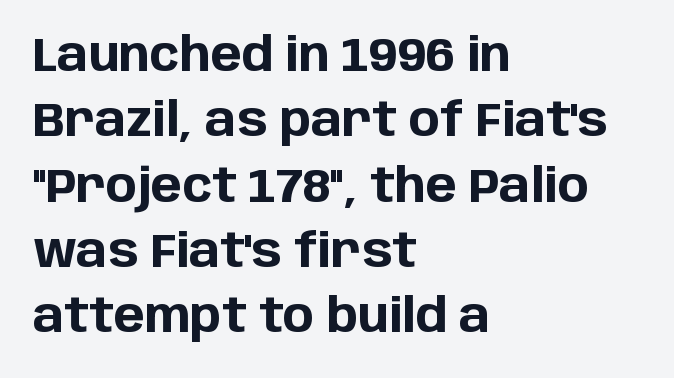
{"serif": "no", "italic": "no", "bold": "yes", "weight": "bold", "width": "normal", "stroke_contrast": "low", "x_height": "large", "monospaced": "no", "underline": "no", "align": "left", "line_spacing": "normal", "line_spacing_ratio": 1.39, "letter_spacing": "normal", "letter_spacing_em": 0.0, "glyph_px": 47}
